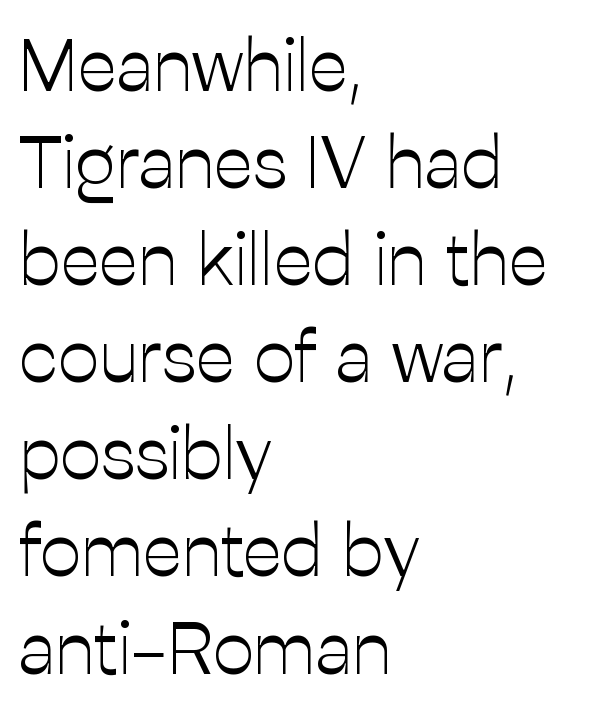
{"serif": "no", "italic": "no", "bold": "no", "weight": "light", "width": "normal", "stroke_contrast": "low", "x_height": "medium", "monospaced": "no", "underline": "no", "align": "left", "line_spacing": "normal", "line_spacing_ratio": 1.33, "letter_spacing": "normal", "letter_spacing_em": 0.0, "glyph_px": 73}
